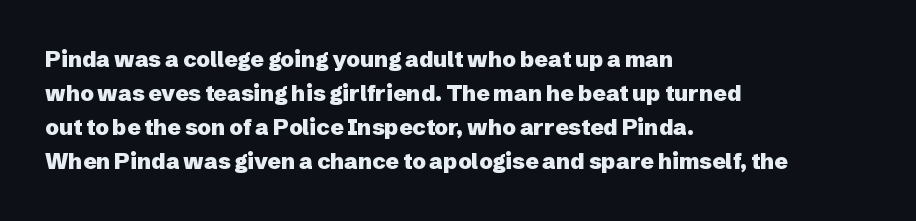
{"italic": "no", "bold": "yes", "underline": "no", "align": "left", "line_spacing": "normal", "line_spacing_ratio": 1.55, "letter_spacing": "normal", "letter_spacing_em": 0.0, "glyph_px": 22}
